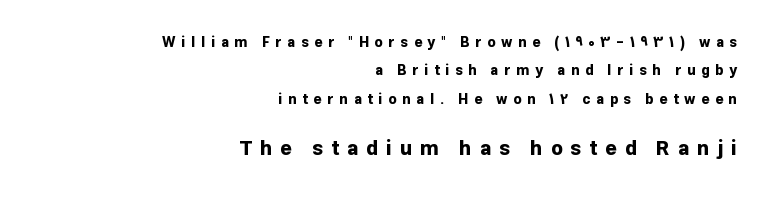
Q: Is the text bold? A: Yes.
Q: Is the text italic (slanted)? A: No, it is upright.
Q: Is the text underlined? A: No.
Q: How is the paragraph aligned? A: Right-aligned.
Q: Is the spacing between letters normal or unusually wide? A: Unusually wide.
Q: Is the spacing between lines tight, normal or loose? A: Loose.
Q: Which block of text is set in a larger size, the first (top) or the second (bottom)? A: The second (bottom) one.
